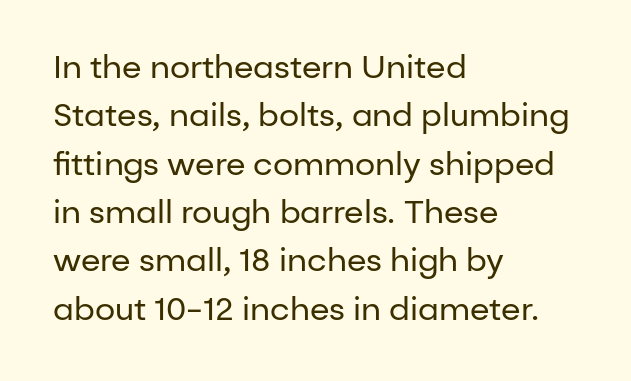
The rendering anchors every line to the left-hand side. Weight: regular or lighter. No italicization has been applied; the sample stays upright. Unlike a traditional serif, this face leaves its strokes unadorned. Underline: absent. Spacing verdict: proportional, widths tailored to each character.
